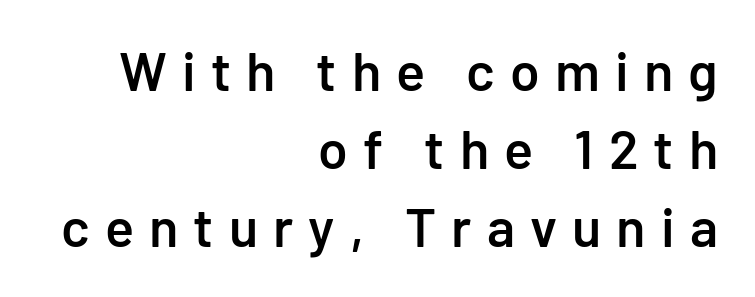
Q: Is the text bold? A: Semi-bold.
Q: Is the text italic (slanted)? A: No, it is upright.
Q: Is the typeface a serif or a sans-serif typeface? A: Sans-serif.
Q: Is the text underlined? A: No.
Q: How is the paragraph aligned? A: Right-aligned.
Q: Is the spacing between letters normal or unusually wide? A: Unusually wide.
Q: Is the spacing between lines tight, normal or loose? A: Normal.
Q: Width (condensed, normal, or wide)? A: Normal.
Q: Stroke contrast? A: Low.
Q: x-height? A: Medium.
Q: Monospaced? A: No.
